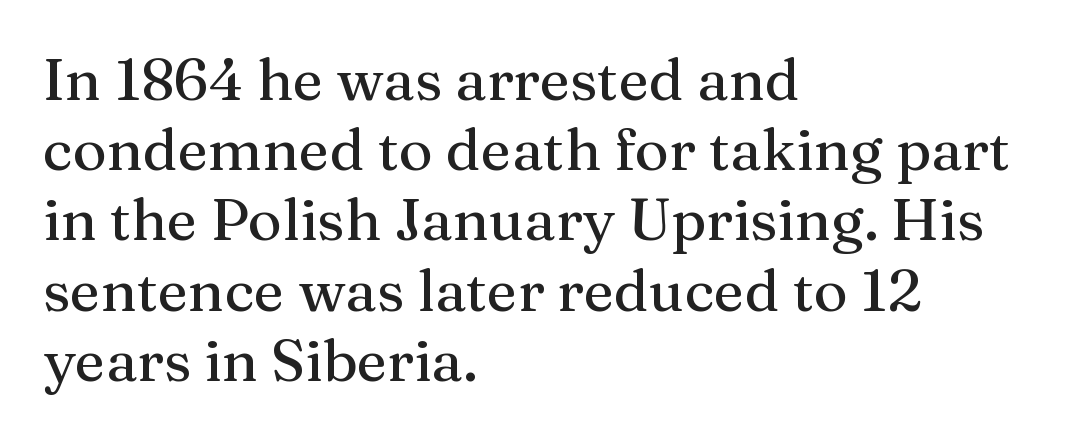
The image shows 58 px serif type, upright; set left-aligned, line spacing 1.21x, normal letter spacing, not underlined; medium stroke contrast and a medium x-height.
